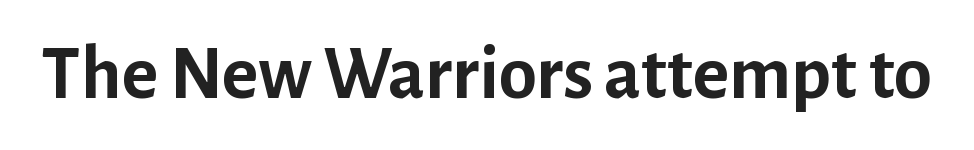
Q: Is the text bold? A: Yes.
Q: Is the text italic (slanted)? A: No, it is upright.
Q: Is the typeface a serif or a sans-serif typeface? A: Sans-serif.
Q: Is the text underlined? A: No.
Q: Is the spacing between letters normal or unusually wide? A: Normal.
Q: Width (condensed, normal, or wide)? A: Normal.
Q: Stroke contrast? A: Low.
Q: x-height? A: Medium.
Q: Monospaced? A: No.
